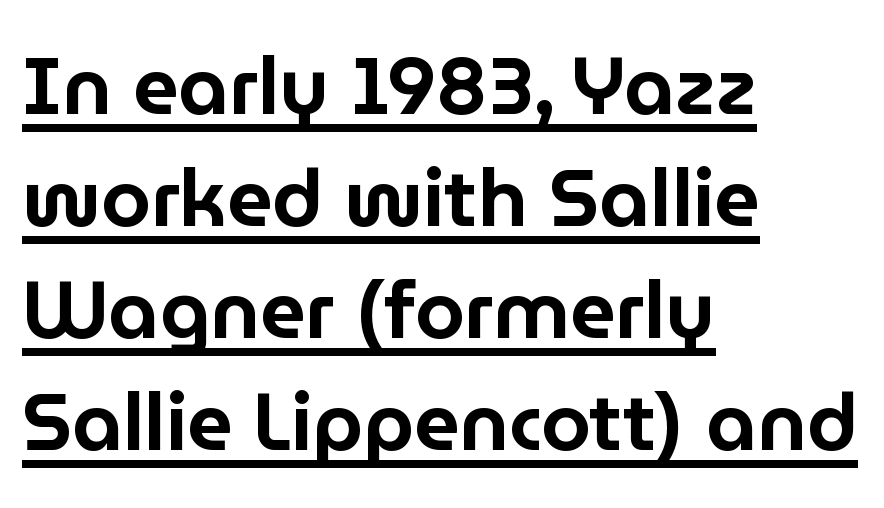
These lines sit exactly where default settings would place them. Between one letter and the next there's only the usual sliver of space. The words here are underlined. The passage shown is typed in a proportional face where columns would drift. Does the type have serifs? No, each stem ends abruptly. Visually the block forms a straight wall on the left and a jagged coastline on the right.
